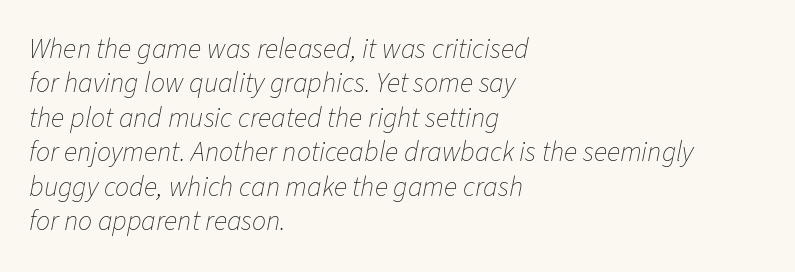
Q: Is the text bold? A: No.
Q: Is the text italic (slanted)? A: Yes, it leans right by about 11 degrees.
Q: Is the text underlined? A: No.
Q: How is the paragraph aligned? A: Left-aligned.
Q: Is the spacing between letters normal or unusually wide? A: Normal.
Q: Width (condensed, normal, or wide)? A: Normal.
Q: Stroke contrast? A: Low.
Q: x-height? A: Medium.
Q: Monospaced? A: No.
